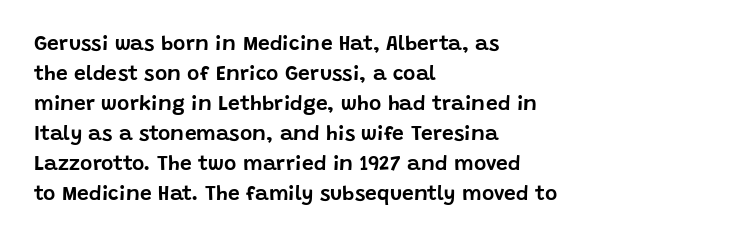
{"italic": "no", "underline": "no", "align": "left", "line_spacing": "normal", "line_spacing_ratio": 1.43, "letter_spacing": "normal", "letter_spacing_em": 0.0, "glyph_px": 21}
